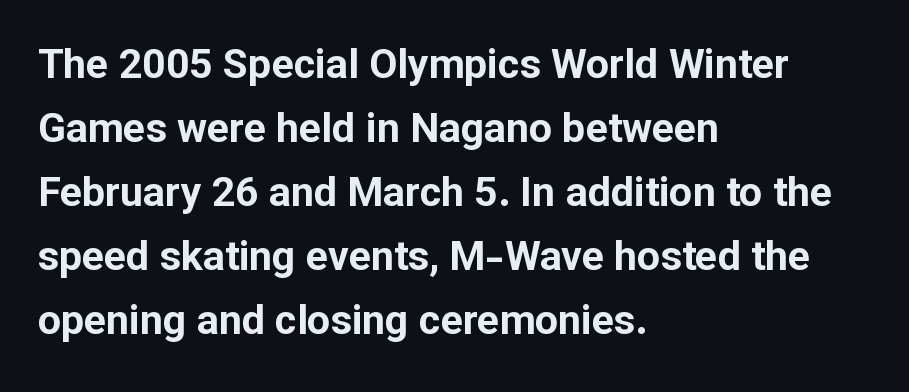
The image shows 41 px bold sans-serif type, upright; set left-aligned, normal line spacing (1.56x), normal letter spacing, not underlined; low stroke contrast and a medium x-height.
